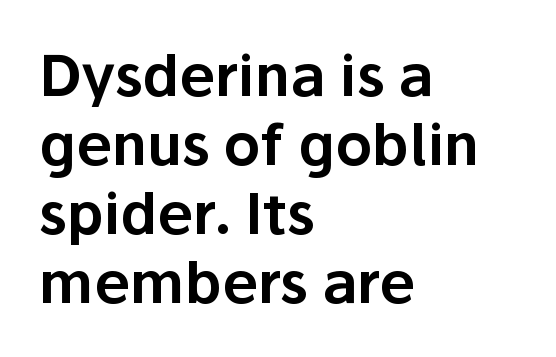
Q: Is the text italic (slanted)? A: No, it is upright.
Q: Is the typeface a serif or a sans-serif typeface? A: Sans-serif.
Q: Is the text underlined? A: No.
Q: How is the paragraph aligned? A: Left-aligned.
Q: Is the spacing between letters normal or unusually wide? A: Normal.
Q: Width (condensed, normal, or wide)? A: Normal.
Q: Stroke contrast? A: Low.
Q: x-height? A: Medium.
Q: Monospaced? A: No.
